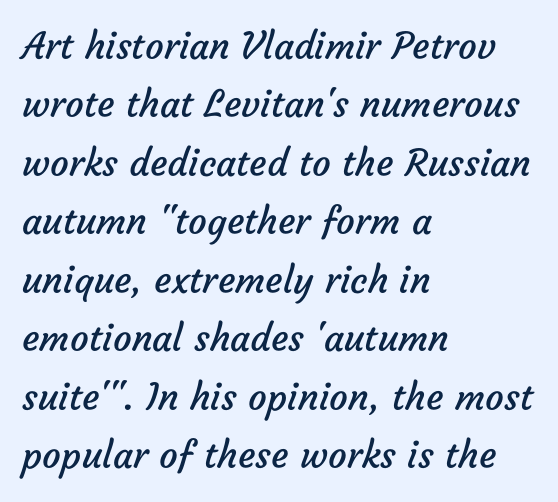
Inter-character spacing is left at the font's built-in metrics. Think of a printed novel: that variable character pitch is what you see here. A student would call this left alignment; a typographer would say flush left, rag right. The specimen omits any rule beneath the text block's lines. This block has exactly the height ordinary leading produces. Grotesque or geometric, the face here clearly has no serifs.
